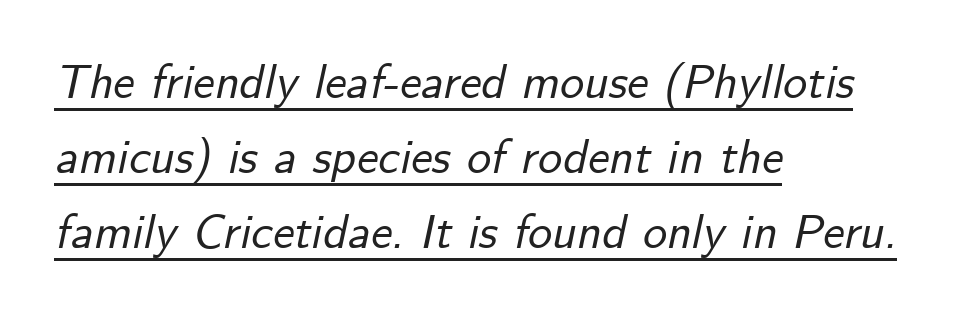
Q: Is the text italic (slanted)? A: Yes, it leans right by about 12 degrees.
Q: Is the text underlined? A: Yes.
Q: How is the paragraph aligned? A: Left-aligned.
Q: Is the spacing between letters normal or unusually wide? A: Normal.
Q: Is the spacing between lines tight, normal or loose? A: Normal.
Q: Width (condensed, normal, or wide)? A: Normal.
Q: Stroke contrast? A: Low.
Q: x-height? A: Small.
Q: Monospaced? A: No.
